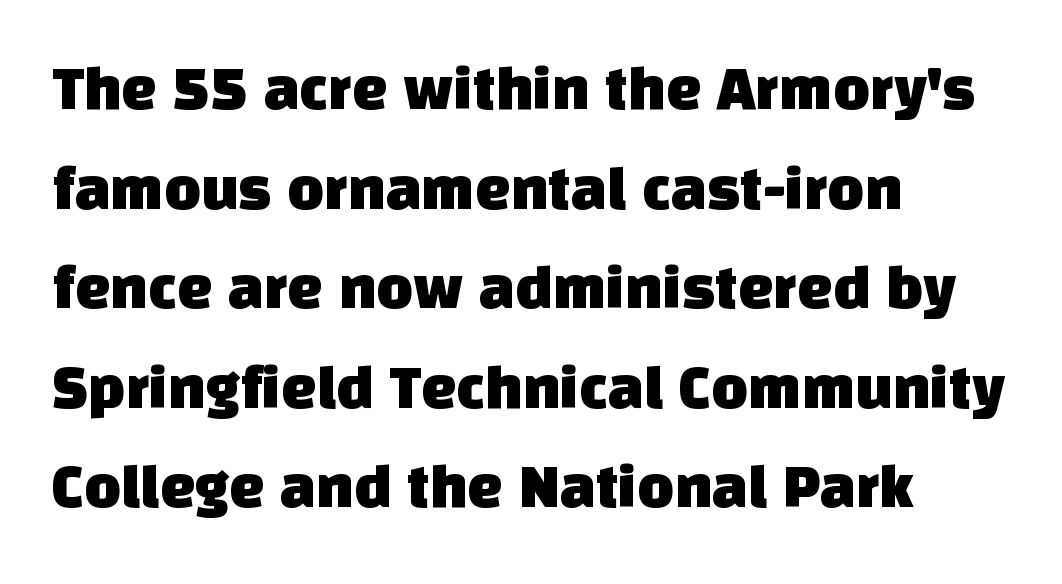
Q: Is the typeface a serif or a sans-serif typeface? A: Sans-serif.
Q: Is the text underlined? A: No.
Q: How is the paragraph aligned? A: Left-aligned.
Q: Is the spacing between letters normal or unusually wide? A: Normal.
Q: Is the spacing between lines tight, normal or loose? A: Normal.
Q: Width (condensed, normal, or wide)? A: Normal.
Q: Stroke contrast? A: Low.
Q: x-height? A: Large.
Q: Monospaced? A: No.
